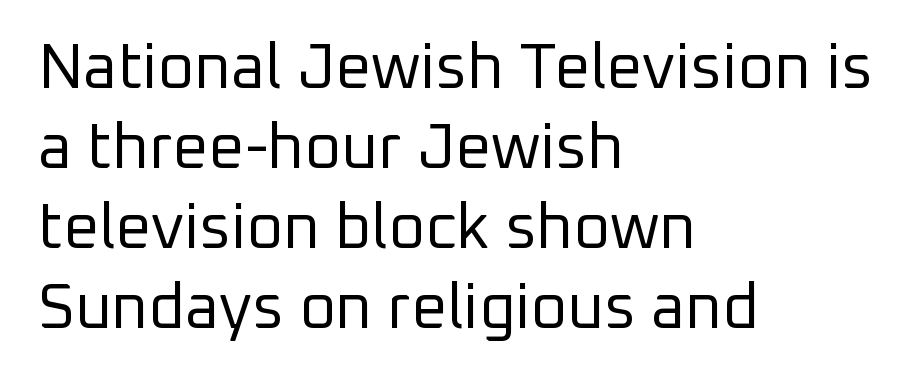
The image shows 63 px regular-weight sans-serif type, upright; set left-aligned, normal line spacing (1.27x), normal letter spacing, not underlined; low stroke contrast and a medium x-height.
